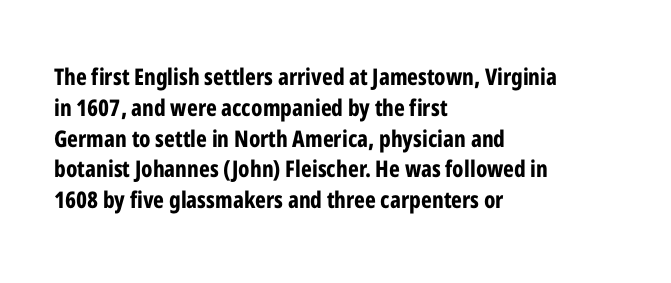
Q: Is the text bold? A: Yes.
Q: Is the text italic (slanted)? A: No, it is upright.
Q: Is the text underlined? A: No.
Q: How is the paragraph aligned? A: Left-aligned.
Q: Is the spacing between letters normal or unusually wide? A: Normal.
Q: Is the spacing between lines tight, normal or loose? A: Normal.
